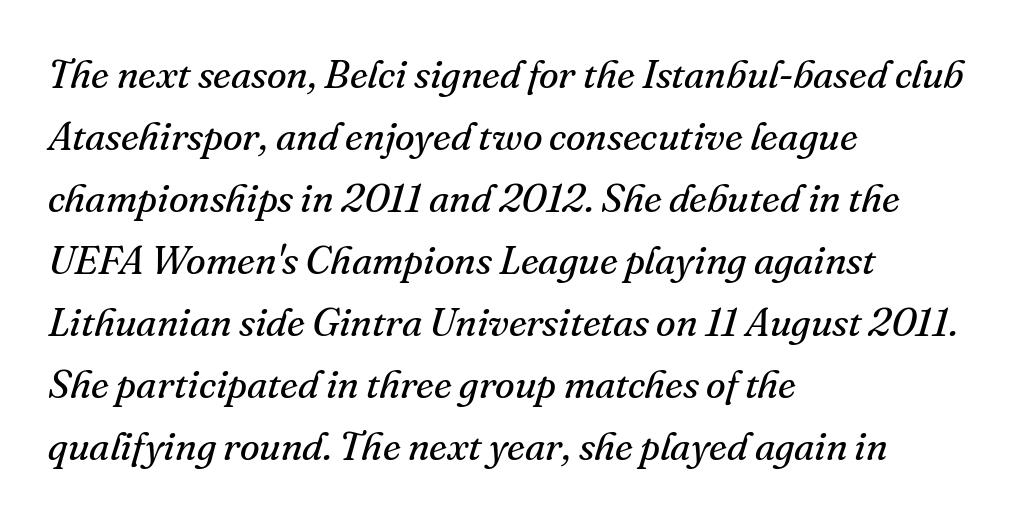
Q: Is the text bold? A: No.
Q: Is the text italic (slanted)? A: Yes, it leans right by about 16 degrees.
Q: Is the typeface a serif or a sans-serif typeface? A: Serif.
Q: Is the text underlined? A: No.
Q: How is the paragraph aligned? A: Left-aligned.
Q: Is the spacing between letters normal or unusually wide? A: Normal.
Q: Is the spacing between lines tight, normal or loose? A: Normal.
Q: Width (condensed, normal, or wide)? A: Normal.
Q: Stroke contrast? A: Medium.
Q: x-height? A: Small.
Q: Monospaced? A: No.
